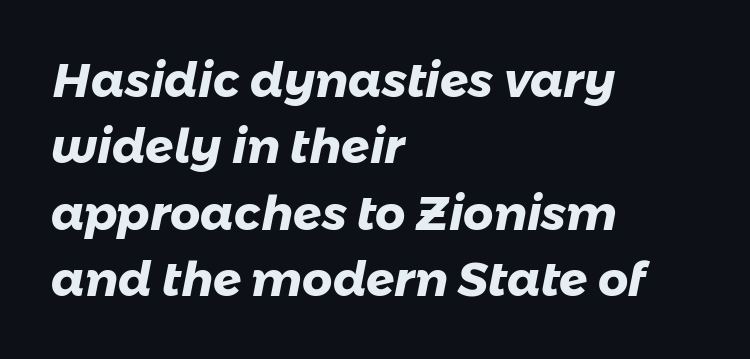
Q: Is the text bold? A: Yes.
Q: Is the typeface a serif or a sans-serif typeface? A: Sans-serif.
Q: Is the text underlined? A: No.
Q: How is the paragraph aligned? A: Left-aligned.
Q: Is the spacing between letters normal or unusually wide? A: Normal.
Q: Is the spacing between lines tight, normal or loose? A: Normal.
Q: Width (condensed, normal, or wide)? A: Normal.
Q: Stroke contrast? A: Low.
Q: x-height? A: Medium.
Q: Monospaced? A: No.
